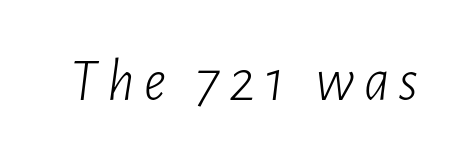
The face used here is proportionally spaced, like ordinary book or web type. An italicized treatment has been applied to the whole sample. The passage shown is not bold in any degree. Unmarked baselines from the first word to the last.
